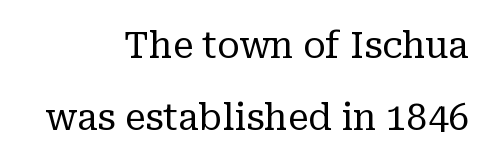
The gaps between neighbouring characters are ordinary and unremarkable. Clear beneath every line of the passage. The lines in this sample share a right terminus and differ only in where they begin. A typesetter would label this face a serif. The typeface has the unassuming heft of standard copy or less. Is this a fixed-width face? No — the glyphs have proportional, varying widths.
